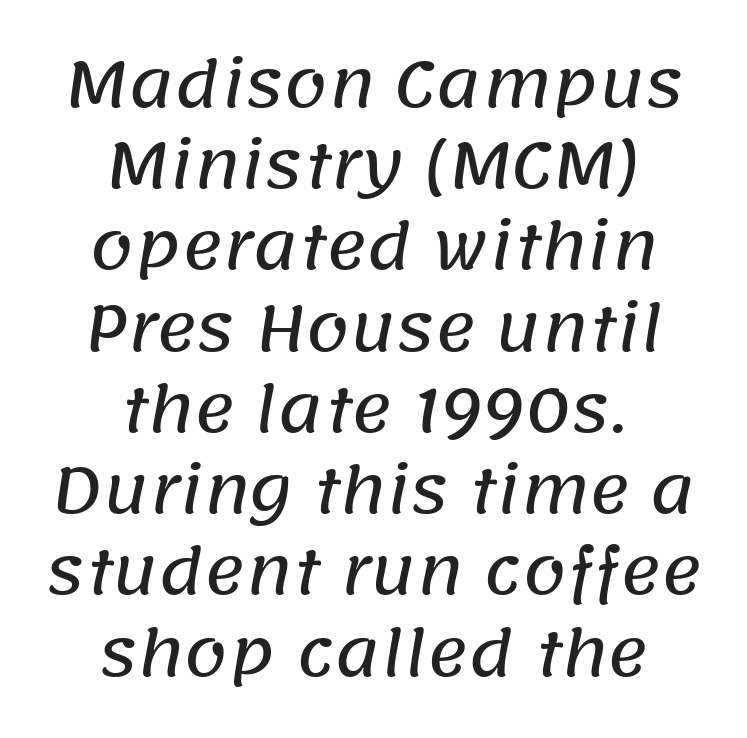
Q: Is the typeface a serif or a sans-serif typeface? A: Sans-serif.
Q: Is the text underlined? A: No.
Q: How is the paragraph aligned? A: Centered.
Q: Is the spacing between letters normal or unusually wide? A: Normal.
Q: Is the spacing between lines tight, normal or loose? A: Normal.
Q: Width (condensed, normal, or wide)? A: Normal.
Q: Stroke contrast? A: Low.
Q: x-height? A: Large.
Q: Monospaced? A: No.
